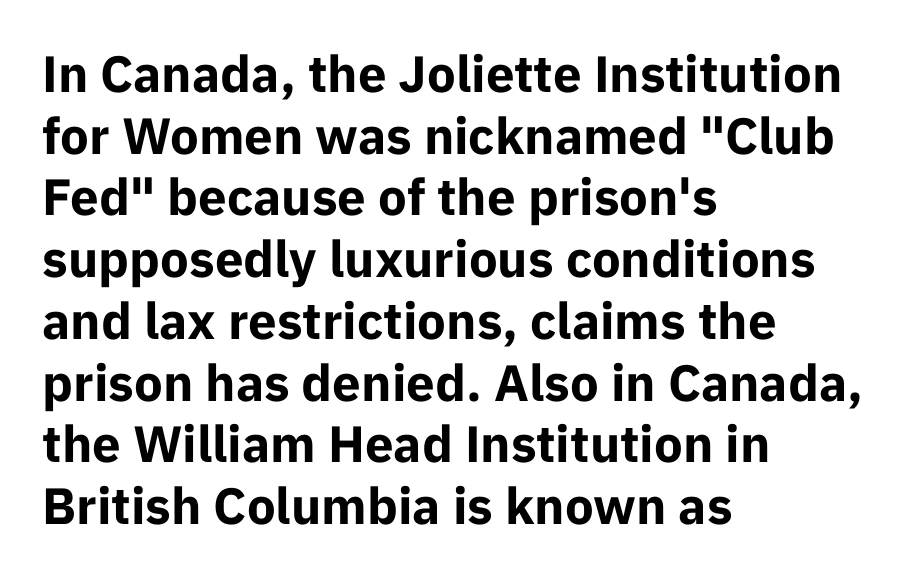
{"serif": "no", "italic": "no", "bold": "yes", "weight": "bold", "width": "normal", "stroke_contrast": "low", "x_height": "medium", "monospaced": "no", "underline": "no", "align": "left", "line_spacing_ratio": 1.21, "letter_spacing": "normal", "letter_spacing_em": 0.0, "glyph_px": 51}
